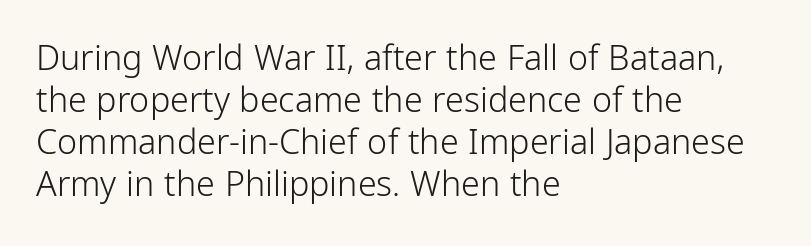
Decoration check: the copy has no underline. Heaviness? Minimal to ordinary, like unemphasized prose. Horizontal alignment here is leftward, the default for most running prose. Notice how the stems are strictly vertical — no italics here. The face used here is a sans, in the tradition of grotesques and geometrics.
